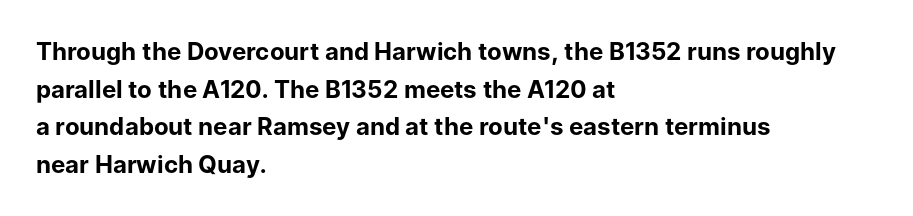
Heavy, bold letterforms. Quick note: underline off. The space between consecutive lines is moderate. This is roman type, the default non-slanted kind. The compositor pushed each line to the left boundary.
